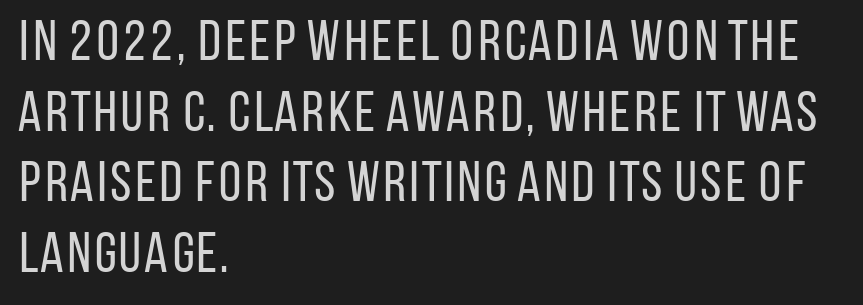
Q: Is the text bold? A: No.
Q: Is the text italic (slanted)? A: No, it is upright.
Q: Is the typeface a serif or a sans-serif typeface? A: Sans-serif.
Q: Is the text underlined? A: No.
Q: How is the paragraph aligned? A: Left-aligned.
Q: Is the spacing between letters normal or unusually wide? A: Normal.
Q: Width (condensed, normal, or wide)? A: Condensed.
Q: Stroke contrast? A: Low.
Q: x-height? A: Large.
Q: Monospaced? A: No.
